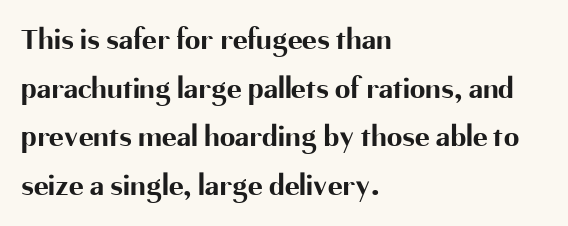
The image shows 31 px bold sans-serif type, upright; set left-aligned, normal line spacing (1.57x), normal letter spacing, not underlined; medium stroke contrast and a medium x-height.
